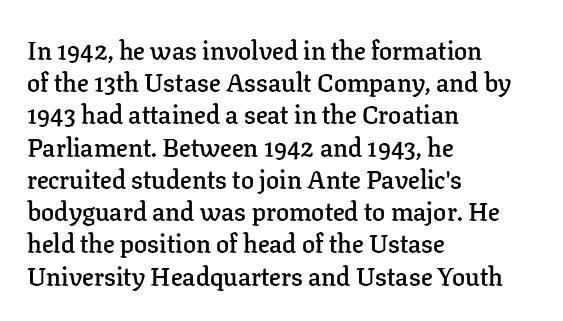
{"italic": "no", "bold": "semi", "underline": "no", "align": "left", "line_spacing_ratio": 1.24, "letter_spacing": "normal", "letter_spacing_em": 0.0, "glyph_px": 26}
